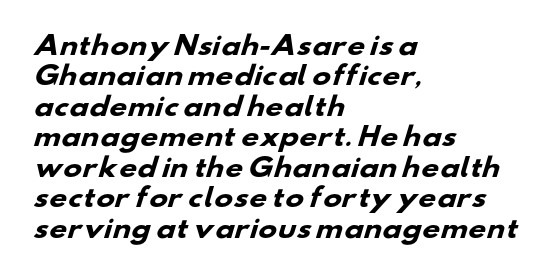
The image shows 25 px bold type; set left-aligned, line spacing 1.22x, normal letter spacing, not underlined.
